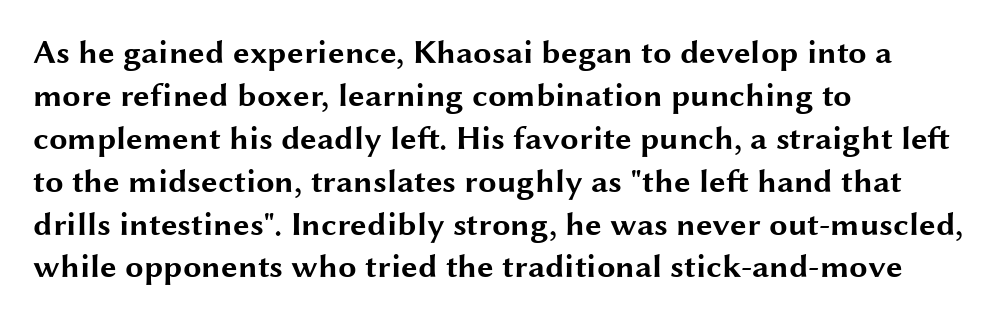
Summary of vertical rhythm: regular, with standard interline spacing. Plain, unruled lines of type. This is heavy type, rendered in bold. Tall strokes in this sample are plumb rather than angled.
